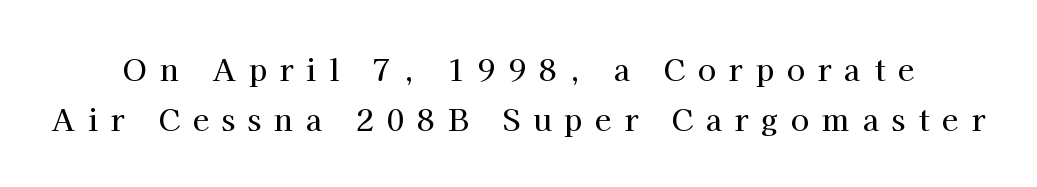
The image shows 30 px serif type, upright; set normal line spacing (1.68x), unusually wide letter spacing (+0.43 em), not underlined; high stroke contrast and a medium x-height.
